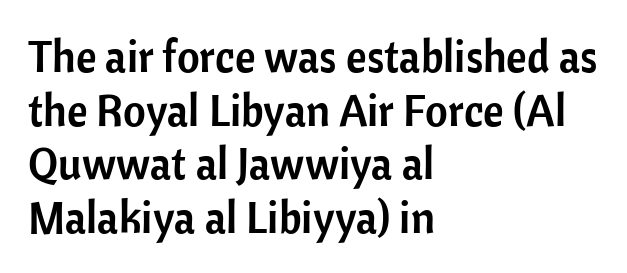
The image shows 44 px sans-serif type, upright; set left-aligned, line spacing 1.22x, normal letter spacing, not underlined; low stroke contrast and a medium x-height.
